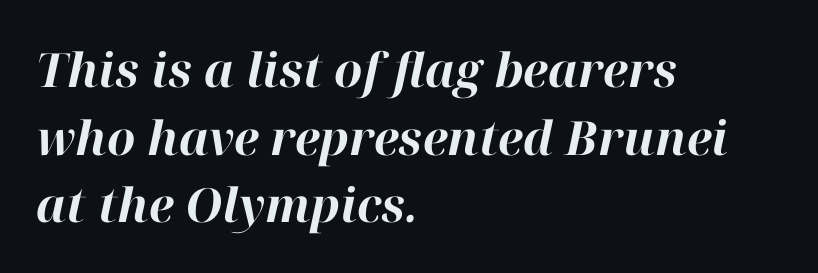
{"italic": "yes", "lean": "right", "slant_degrees": 12, "bold": "yes", "weight": "bold", "width": "normal", "stroke_contrast": "high", "x_height": "medium", "monospaced": "no", "underline": "no", "align": "left", "line_spacing": "normal", "line_spacing_ratio": 1.44, "letter_spacing": "normal", "letter_spacing_em": 0.0, "glyph_px": 47}
